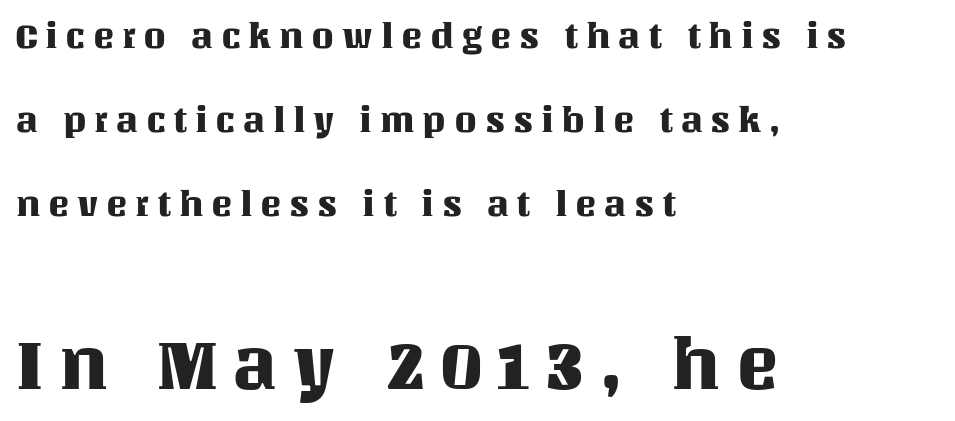
{"italic": "no", "width": "normal", "stroke_contrast": "medium", "x_height": "large", "monospaced": "no", "underline": "no", "align": "left", "line_spacing": "loose", "line_spacing_ratio": 2.34, "letter_spacing": "wide", "letter_spacing_em": 0.21, "larger_block": "second", "size_ratio": 2.0, "glyph_px": 72}
